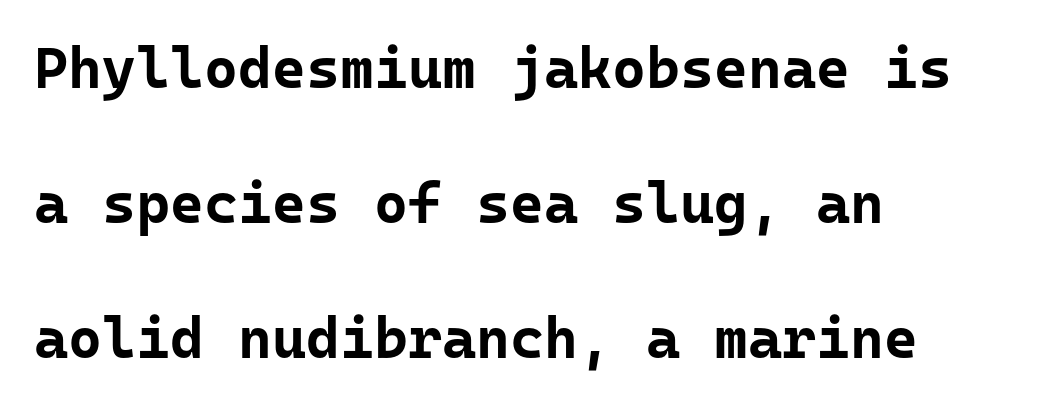
Q: Is the text bold? A: Yes.
Q: Is the text italic (slanted)? A: No, it is upright.
Q: Is the typeface a serif or a sans-serif typeface? A: Sans-serif.
Q: Is the text underlined? A: No.
Q: How is the paragraph aligned? A: Left-aligned.
Q: Is the spacing between letters normal or unusually wide? A: Normal.
Q: Is the spacing between lines tight, normal or loose? A: Loose.
Q: Width (condensed, normal, or wide)? A: Normal.
Q: Stroke contrast? A: Low.
Q: x-height? A: Medium.
Q: Monospaced? A: Yes.
